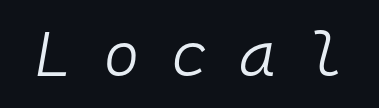
{"italic": "yes", "lean": "right", "slant_degrees": 10, "bold": "no", "weight": "light", "width": "normal", "stroke_contrast": "low", "x_height": "medium", "monospaced": "yes", "underline": "no", "letter_spacing": "wide", "letter_spacing_em": 0.49, "glyph_px": 63}
